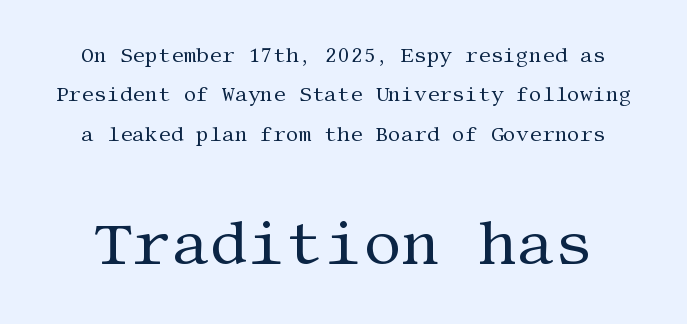
The image shows 60 px regular-weight serif type, upright; set loose line spacing (1.97x), normal letter spacing, not underlined; the second (bottom) block is 3.0x larger; medium stroke contrast and a large x-height.
